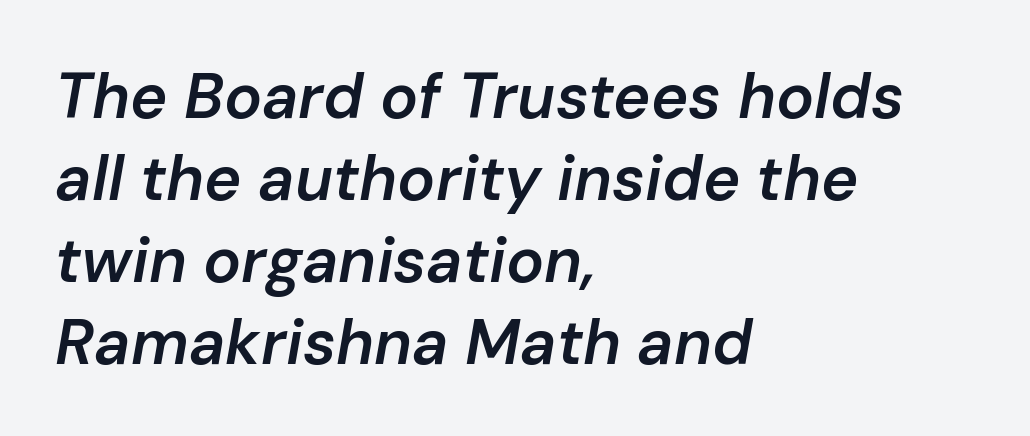
Q: Is the text bold? A: Semi-bold.
Q: Is the text italic (slanted)? A: Yes, it leans right by about 10 degrees.
Q: Is the text underlined? A: No.
Q: How is the paragraph aligned? A: Left-aligned.
Q: Is the spacing between letters normal or unusually wide? A: Normal.
Q: Is the spacing between lines tight, normal or loose? A: Normal.
Q: Width (condensed, normal, or wide)? A: Normal.
Q: Stroke contrast? A: Low.
Q: x-height? A: Medium.
Q: Monospaced? A: No.
